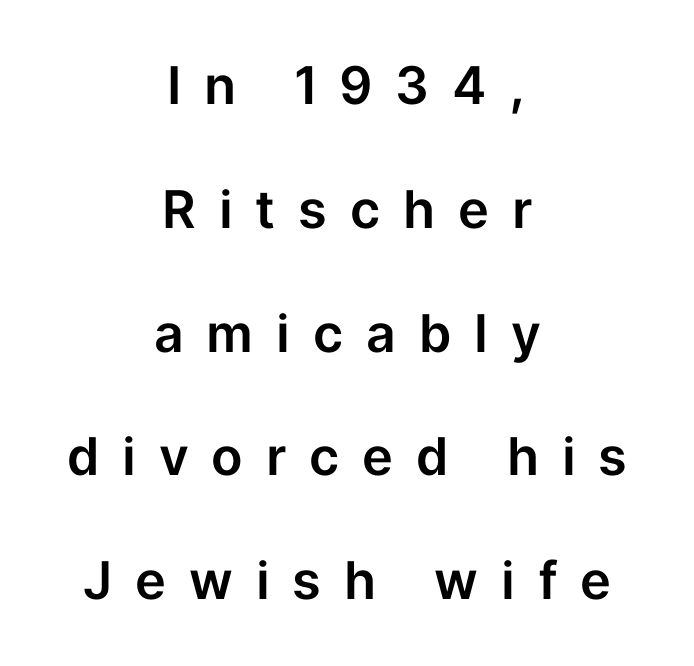
{"serif": "no", "italic": "no", "width": "normal", "stroke_contrast": "low", "x_height": "medium", "monospaced": "no", "underline": "no", "align": "center", "line_spacing": "loose", "line_spacing_ratio": 2.38, "letter_spacing": "wide", "letter_spacing_em": 0.44, "glyph_px": 52}
